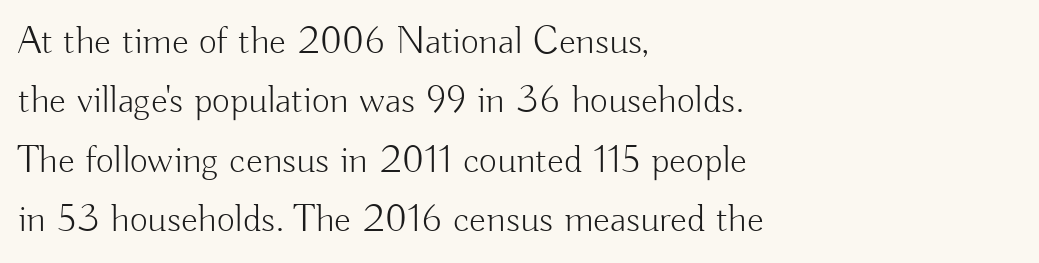
Q: Is the text bold? A: No.
Q: Is the text italic (slanted)? A: No, it is upright.
Q: Is the typeface a serif or a sans-serif typeface? A: Sans-serif.
Q: Is the text underlined? A: No.
Q: How is the paragraph aligned? A: Left-aligned.
Q: Is the spacing between letters normal or unusually wide? A: Normal.
Q: Is the spacing between lines tight, normal or loose? A: Normal.
Q: Width (condensed, normal, or wide)? A: Normal.
Q: Stroke contrast? A: Low.
Q: x-height? A: Small.
Q: Monospaced? A: No.
